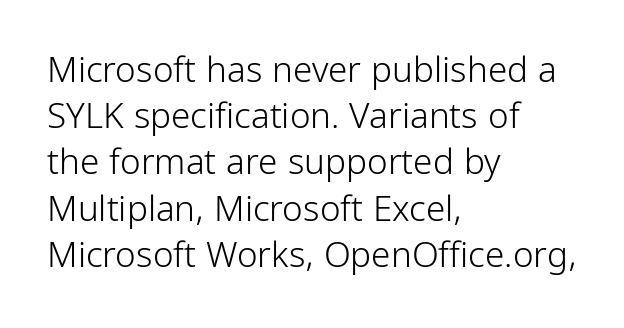
This reads as an unemphasized weight, regular at the heaviest. Underline: absent. Is the letter spacing exaggerated? No — it looks like the ordinary default. Layout note: lines flush left. Nope, not italic — everything's standing straight. Classification — sans serif.
